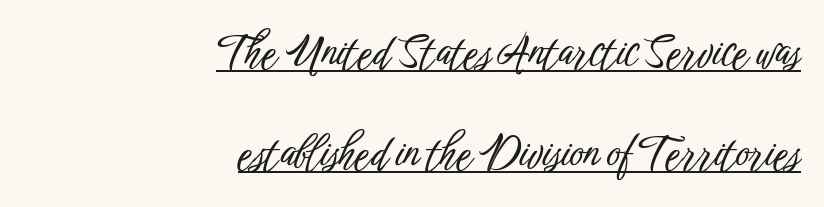
The image shows 42 px condensed sans-serif type; set right-aligned, loose line spacing (2.4x), normal letter spacing, underlined; low stroke contrast and a medium x-height.
